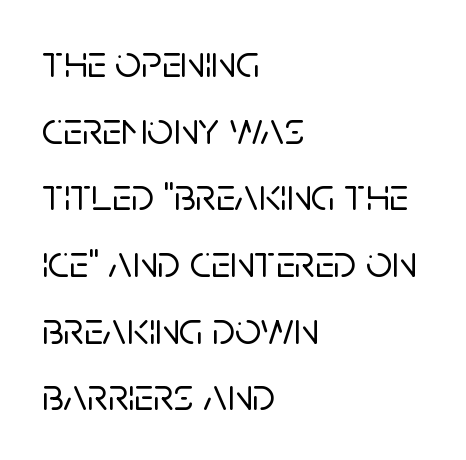
Q: Is the text italic (slanted)? A: No, it is upright.
Q: Is the typeface a serif or a sans-serif typeface? A: Sans-serif.
Q: Is the text underlined? A: No.
Q: How is the paragraph aligned? A: Left-aligned.
Q: Is the spacing between letters normal or unusually wide? A: Normal.
Q: Is the spacing between lines tight, normal or loose? A: Normal.
Q: Width (condensed, normal, or wide)? A: Normal.
Q: Stroke contrast? A: Low.
Q: x-height? A: Large.
Q: Monospaced? A: No.
